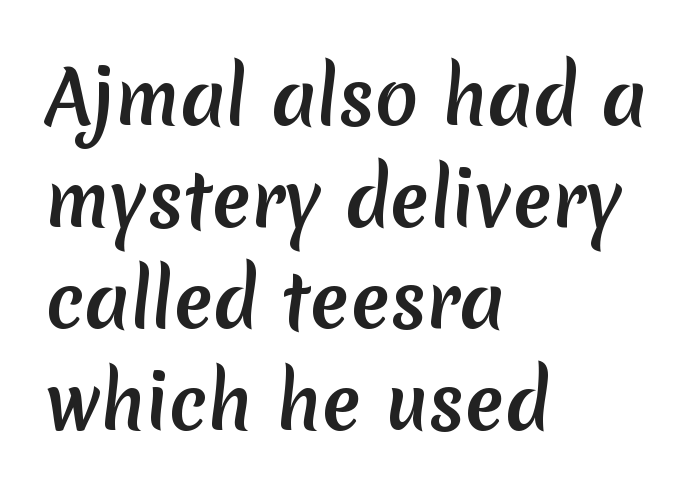
The image shows 72 px sans-serif type; set left-aligned, normal line spacing (1.41x), normal letter spacing, not underlined; medium stroke contrast and a medium x-height.
